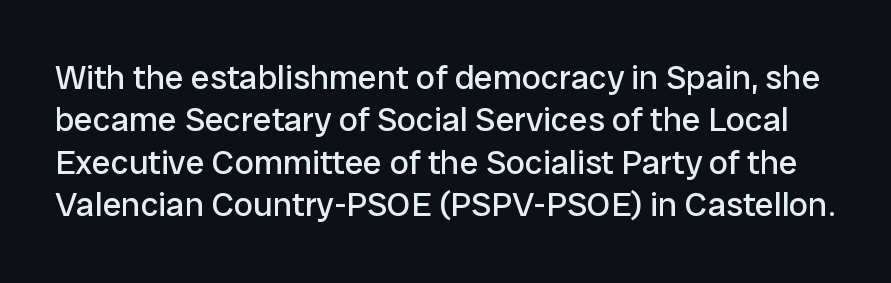
The image shows 34 px regular-weight sans-serif type, upright; set normal line spacing (1.25x), normal letter spacing, not underlined; low stroke contrast and a medium x-height.
